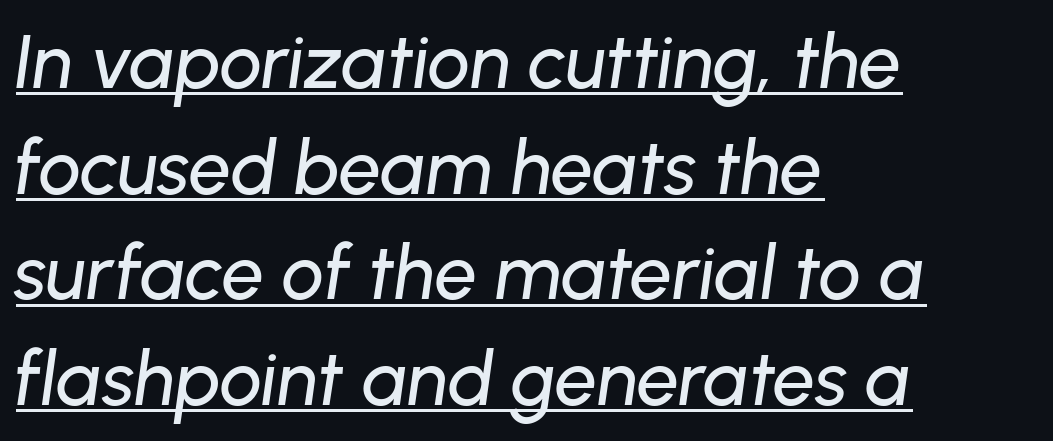
Q: Is the text italic (slanted)? A: Yes, it leans right by about 8 degrees.
Q: Is the text underlined? A: Yes.
Q: How is the paragraph aligned? A: Left-aligned.
Q: Is the spacing between letters normal or unusually wide? A: Normal.
Q: Is the spacing between lines tight, normal or loose? A: Normal.
Q: Width (condensed, normal, or wide)? A: Normal.
Q: Stroke contrast? A: Low.
Q: x-height? A: Medium.
Q: Monospaced? A: No.
